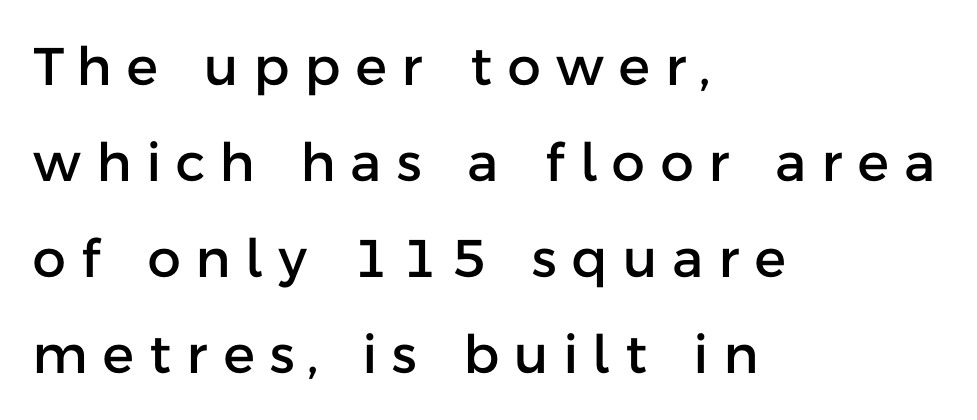
{"serif": "no", "italic": "no", "width": "normal", "stroke_contrast": "low", "x_height": "medium", "monospaced": "no", "underline": "no", "align": "left", "line_spacing_ratio": 1.81, "letter_spacing": "wide", "letter_spacing_em": 0.29, "glyph_px": 53}
